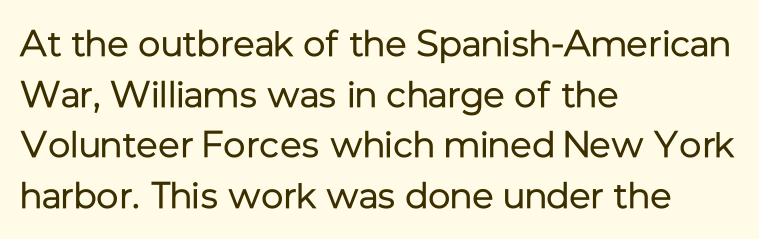
{"serif": "no", "italic": "no", "bold": "no", "weight": "regular", "width": "normal", "stroke_contrast": "low", "x_height": "medium", "monospaced": "no", "underline": "no", "align": "left", "line_spacing": "normal", "line_spacing_ratio": 1.37, "letter_spacing": "normal", "letter_spacing_em": 0.0, "glyph_px": 37}
